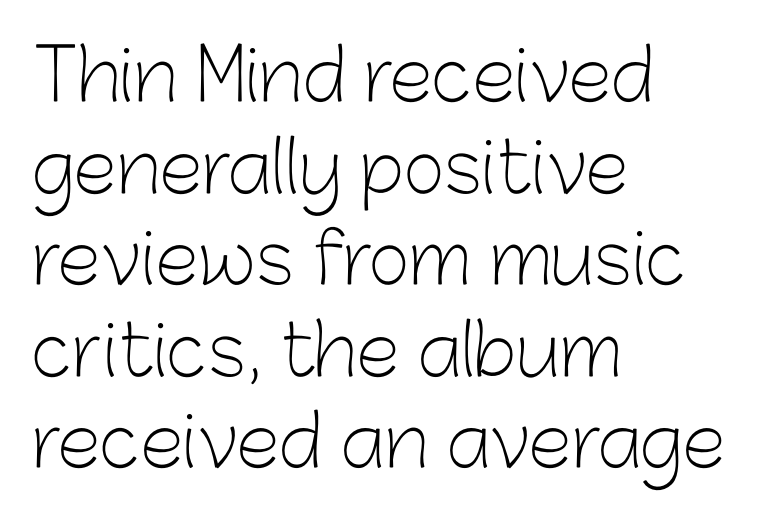
{"serif": "no", "italic": "no", "bold": "no", "weight": "light", "width": "normal", "stroke_contrast": "low", "x_height": "medium", "monospaced": "no", "underline": "no", "align": "left", "line_spacing": "normal", "line_spacing_ratio": 1.29, "letter_spacing": "normal", "letter_spacing_em": 0.0, "glyph_px": 71}
